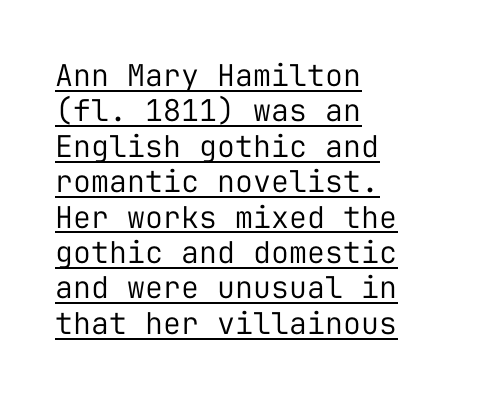
The image shows 30 px regular-weight sans-serif type, upright, monospaced; set left-aligned, line spacing 1.18x, normal letter spacing, underlined; low stroke contrast and a medium x-height.
